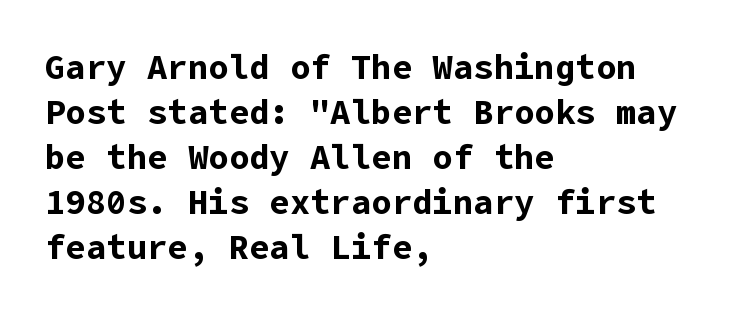
The image shows 34 px bold sans-serif type, upright; set left-aligned, normal line spacing (1.32x), normal letter spacing, not underlined; low stroke contrast and a medium x-height.
